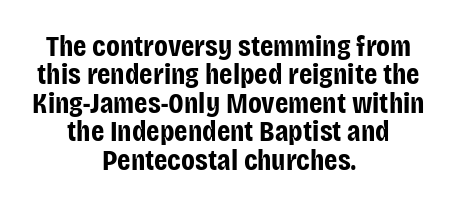
Q: Is the text bold? A: Yes.
Q: Is the text italic (slanted)? A: No, it is upright.
Q: Is the typeface a serif or a sans-serif typeface? A: Sans-serif.
Q: Is the text underlined? A: No.
Q: How is the paragraph aligned? A: Centered.
Q: Is the spacing between letters normal or unusually wide? A: Normal.
Q: Is the spacing between lines tight, normal or loose? A: Tight.
Q: Width (condensed, normal, or wide)? A: Condensed.
Q: Stroke contrast? A: Low.
Q: x-height? A: Large.
Q: Monospaced? A: No.
